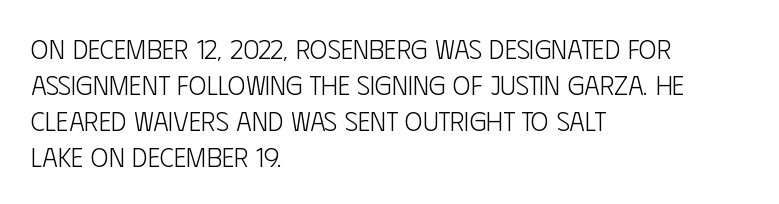
The image shows 27 px text type, upright; set left-aligned, normal line spacing (1.33x), normal letter spacing, not underlined.
